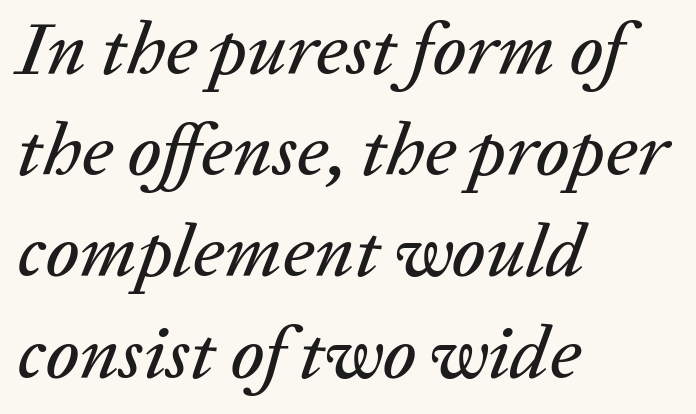
The image shows 75 px text type, italic (leaning right); set left-aligned, normal line spacing (1.35x), normal letter spacing, not underlined; low stroke contrast and a medium x-height.
